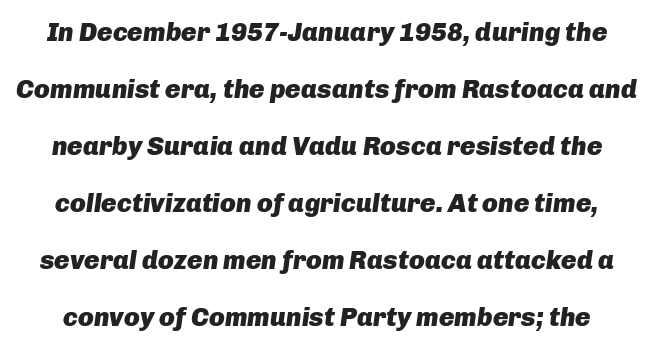
The image shows 26 px bold type, italic (leaning right); set loose line spacing (2.19x), normal letter spacing, not underlined.
